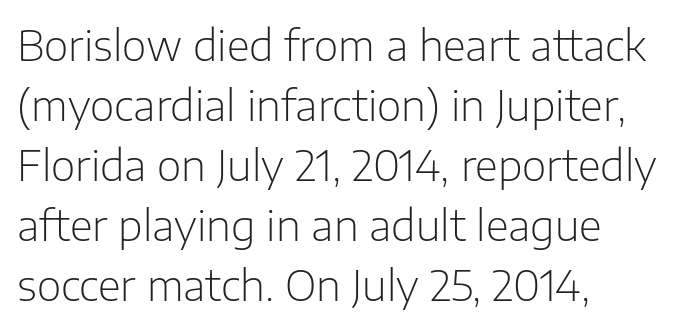
The typography opts for an upright posture over an oblique one. The passage shown has conventional tracking throughout. Summary of weight: not heavy and not bold. A bare baseline throughout the passage. Layout note: lines flush left. A typesetter would call this proportional, since set widths differ per character.
